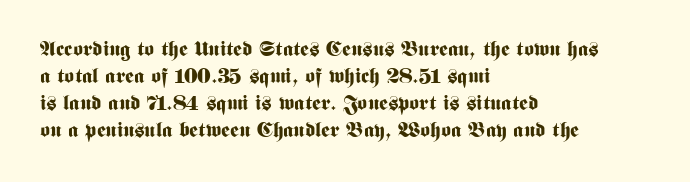
Q: Is the text bold? A: Yes.
Q: Is the text italic (slanted)? A: No, it is upright.
Q: Is the text underlined? A: No.
Q: How is the paragraph aligned? A: Left-aligned.
Q: Is the spacing between letters normal or unusually wide? A: Normal.
Q: Is the spacing between lines tight, normal or loose? A: Normal.
